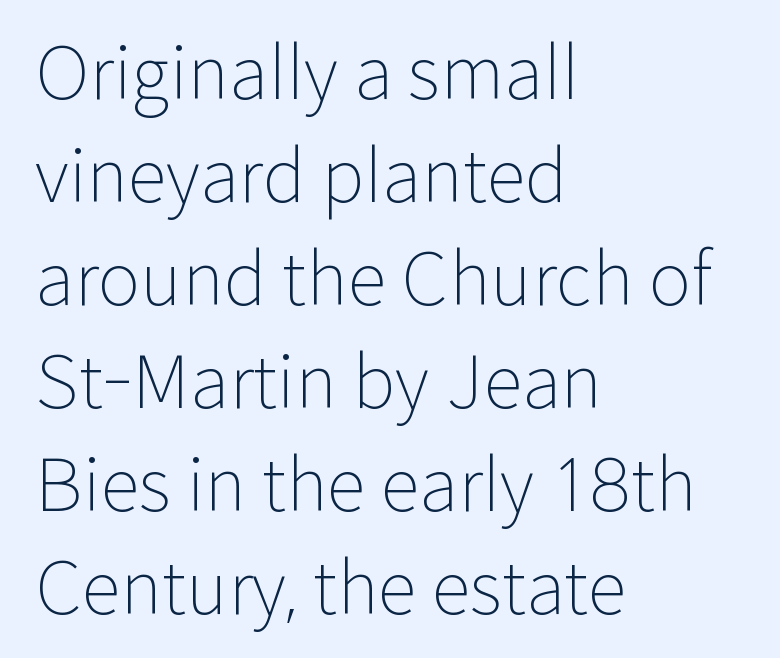
{"serif": "no", "italic": "no", "bold": "no", "weight": "light", "width": "normal", "stroke_contrast": "low", "x_height": "medium", "monospaced": "no", "underline": "no", "align": "left", "line_spacing": "normal", "line_spacing_ratio": 1.43, "letter_spacing": "normal", "letter_spacing_em": 0.0, "glyph_px": 72}
